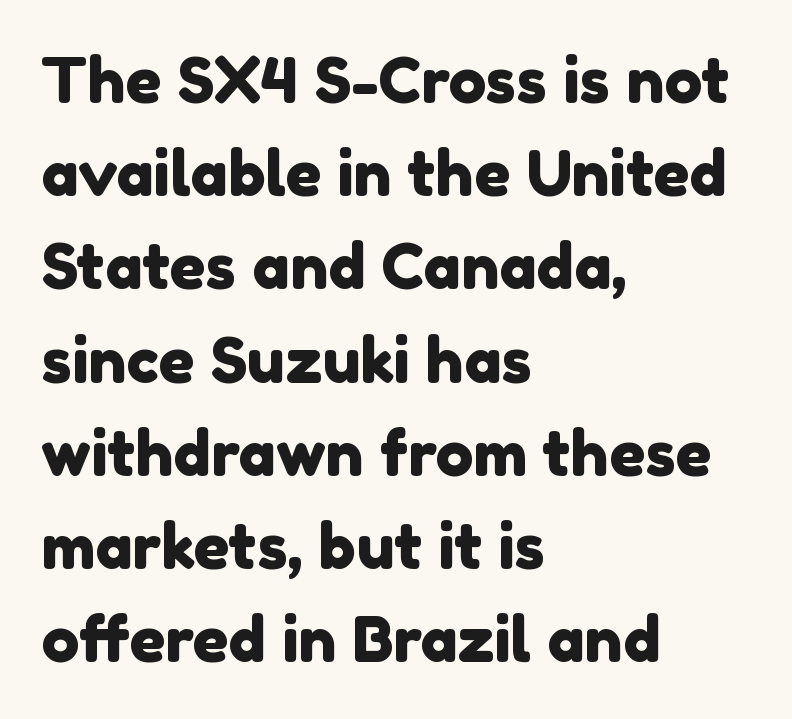
The lines are quadded left. Is this a sans? Yes — the strokes have no serifs. The space between consecutive lines is moderate. Varying glyph widths throughout — classic text-font behaviour. Bare-footed words on every line. Characters follow at the spacing the type designer built in.
